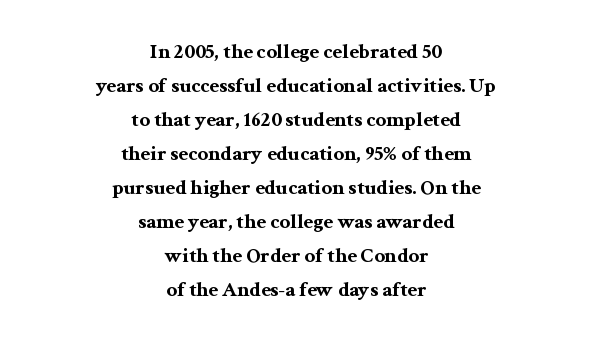
{"italic": "no", "bold": "yes", "underline": "no", "align": "center", "line_spacing": "normal", "line_spacing_ratio": 1.62, "letter_spacing": "normal", "letter_spacing_em": 0.0, "glyph_px": 21}
